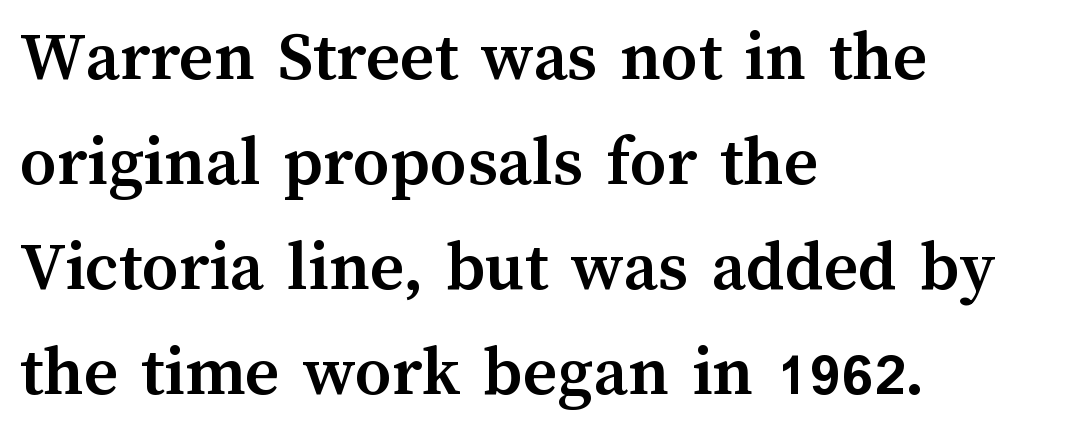
The image shows 73 px semibold type, upright; set left-aligned, normal line spacing (1.44x), normal letter spacing, not underlined; medium stroke contrast and a medium x-height.
